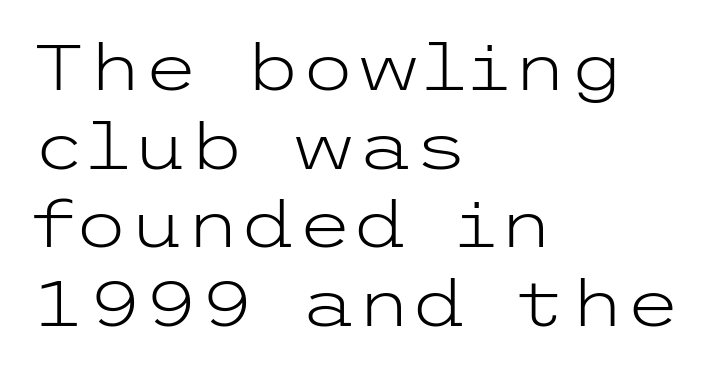
{"serif": "no", "italic": "no", "bold": "no", "weight": "light", "width": "wide", "stroke_contrast": "low", "x_height": "medium", "underline": "no", "align": "left", "line_spacing_ratio": 1.23, "letter_spacing": "normal", "letter_spacing_em": 0.0, "glyph_px": 64}
